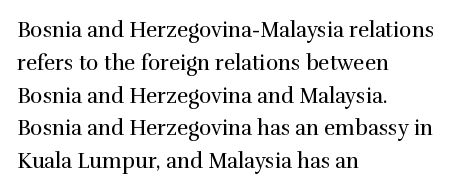
Q: Is the text bold? A: No.
Q: Is the text italic (slanted)? A: No, it is upright.
Q: Is the text underlined? A: No.
Q: How is the paragraph aligned? A: Left-aligned.
Q: Is the spacing between letters normal or unusually wide? A: Normal.
Q: Is the spacing between lines tight, normal or loose? A: Normal.
